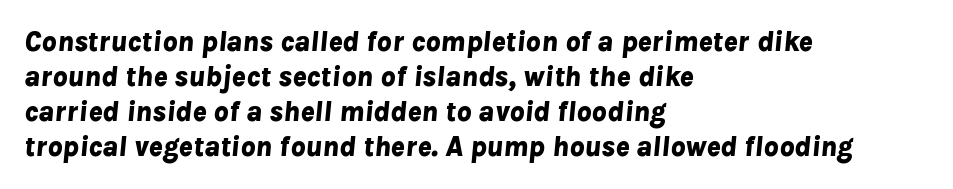
{"italic": "yes", "lean": "right", "slant_degrees": 8, "bold": "yes", "weight": "bold", "width": "normal", "stroke_contrast": "low", "x_height": "medium", "monospaced": "no", "underline": "no", "align": "left", "line_spacing_ratio": 1.21, "letter_spacing": "normal", "letter_spacing_em": 0.0, "glyph_px": 29}
